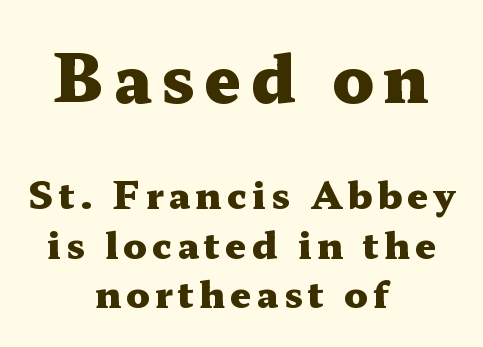
{"serif": "yes", "italic": "no", "bold": "yes", "weight": "heavy", "width": "wide", "stroke_contrast": "medium", "x_height": "medium", "monospaced": "no", "underline": "no", "align": "center", "line_spacing": "normal", "line_spacing_ratio": 1.34, "larger_block": "first", "size_ratio": 1.76, "glyph_px": 65}
